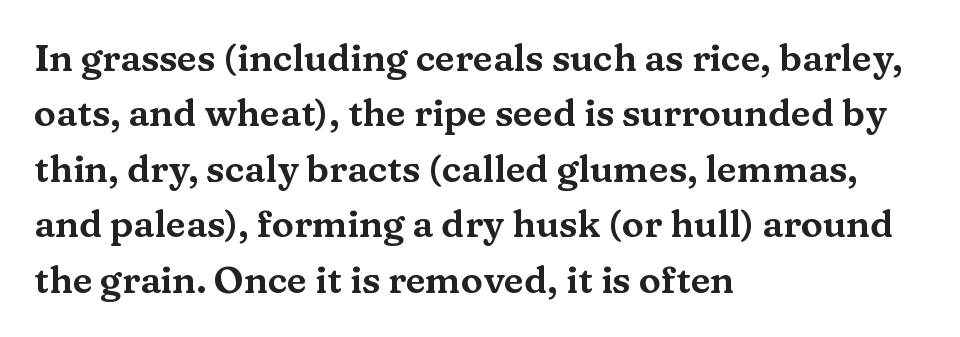
The image shows 37 px wide serif type, upright; set left-aligned, normal line spacing (1.5x), normal letter spacing, not underlined; medium stroke contrast and a medium x-height.
